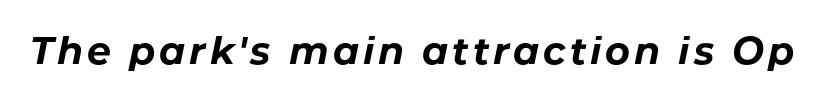
The image shows 38 px bold type, italic (leaning right); set not underlined; low stroke contrast and a medium x-height.
